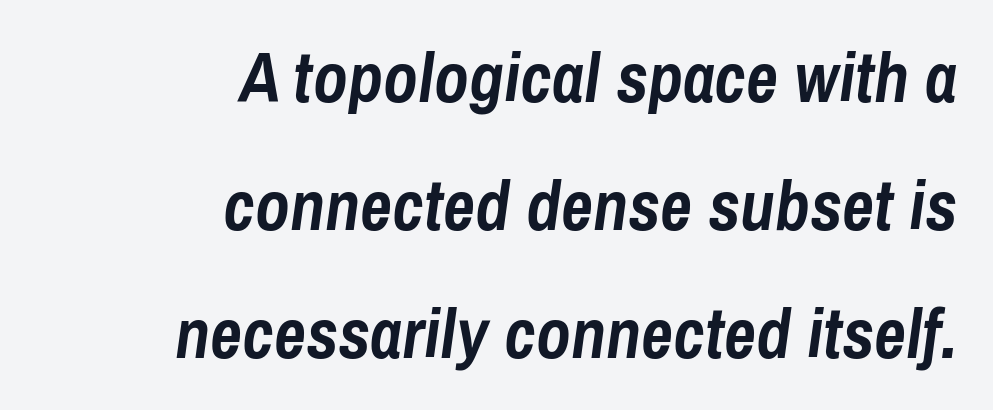
{"italic": "yes", "lean": "right", "slant_degrees": 8, "bold": "yes", "weight": "semibold", "width": "condensed", "stroke_contrast": "low", "x_height": "medium", "monospaced": "no", "underline": "no", "align": "right", "line_spacing_ratio": 1.83, "letter_spacing": "normal", "letter_spacing_em": 0.0, "glyph_px": 70}
